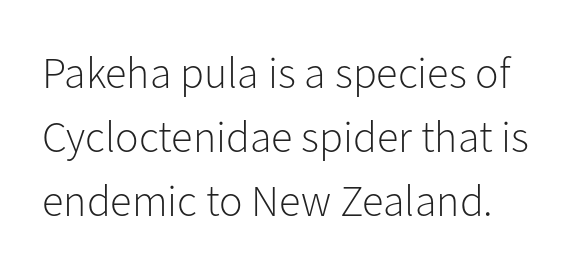
The image shows 44 px light sans-serif type, upright; set normal line spacing (1.46x), normal letter spacing, not underlined; low stroke contrast and a medium x-height.
